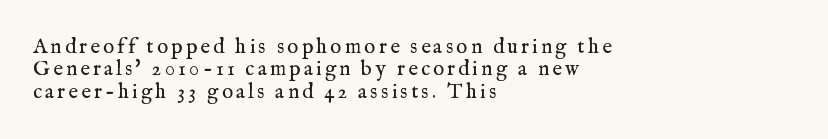
Successive baselines arrive quickly, one right under another. This sample is left-justified, so line endings fall wherever the words run out. A typesetter would mark this as roman, not italic. Is this a heavy cut? Hardly; it is regular or lighter. Clear beneath every line of the passage.
